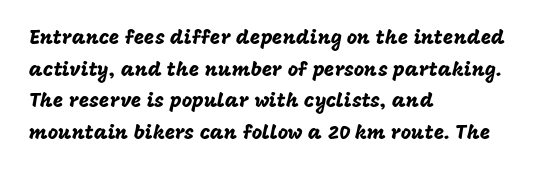
The baseline area is clear. The letterforms sit shoulder to shoulder at normal distance. Each line starts at the same left margin while the right side varies.
